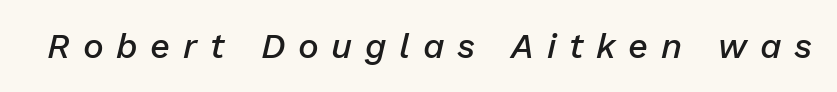
{"italic": "yes", "lean": "right", "slant_degrees": 13, "bold": "semi", "weight": "semibold", "width": "normal", "stroke_contrast": "low", "x_height": "medium", "monospaced": "no", "underline": "no", "letter_spacing": "wide", "letter_spacing_em": 0.36, "glyph_px": 35}
